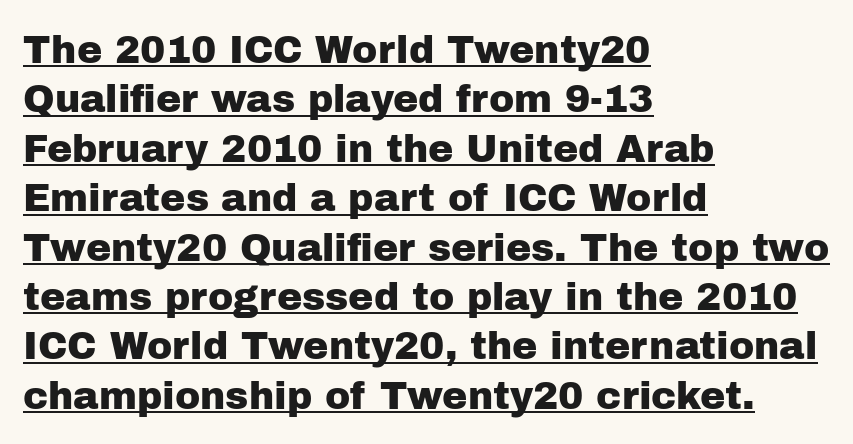
{"serif": "no", "italic": "no", "width": "normal", "stroke_contrast": "low", "x_height": "medium", "monospaced": "no", "underline": "yes", "align": "left", "line_spacing": "normal", "line_spacing_ratio": 1.3, "letter_spacing": "normal", "letter_spacing_em": 0.0, "glyph_px": 38}
